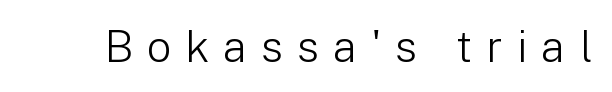
Q: Is the text bold? A: No.
Q: Is the text italic (slanted)? A: No, it is upright.
Q: Is the typeface a serif or a sans-serif typeface? A: Sans-serif.
Q: Is the text underlined? A: No.
Q: Is the spacing between letters normal or unusually wide? A: Unusually wide.
Q: Width (condensed, normal, or wide)? A: Normal.
Q: Stroke contrast? A: Low.
Q: x-height? A: Medium.
Q: Monospaced? A: No.
